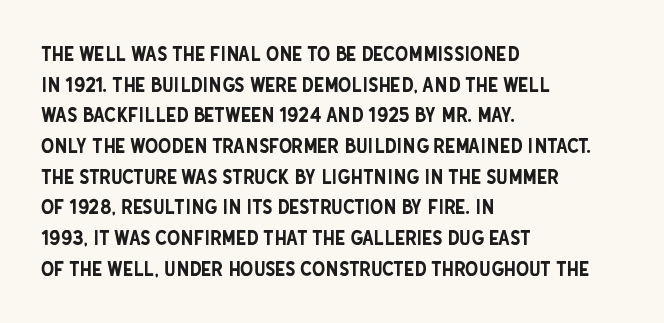
{"italic": "no", "underline": "no", "align": "left", "line_spacing": "normal", "line_spacing_ratio": 1.46, "letter_spacing": "normal", "letter_spacing_em": 0.0, "glyph_px": 21}
